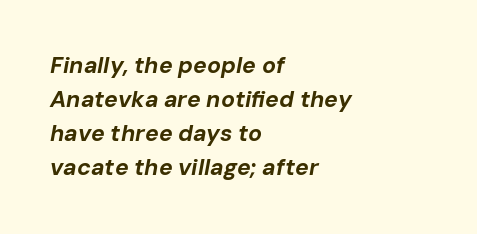
{"italic": "yes", "lean": "right", "slant_degrees": 10, "bold": "yes", "underline": "no", "align": "left", "line_spacing": "normal", "line_spacing_ratio": 1.48, "letter_spacing": "normal", "letter_spacing_em": 0.0, "glyph_px": 23}
